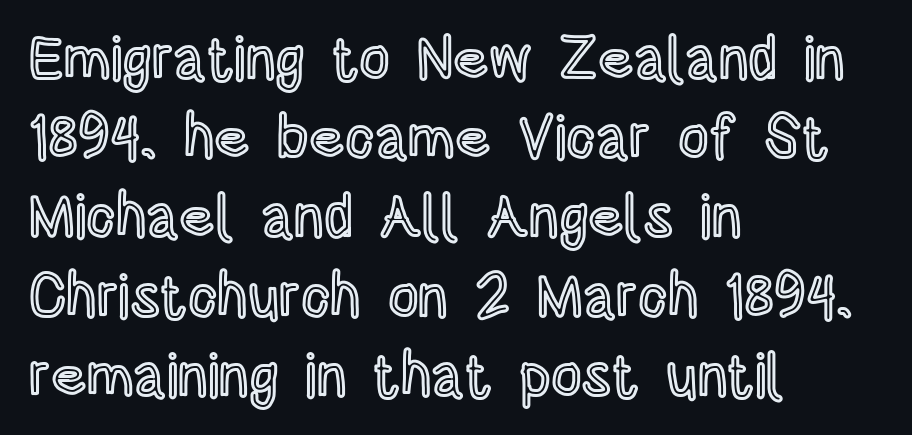
{"italic": "no", "width": "condensed", "x_height": "large", "monospaced": "no", "underline": "no", "align": "left", "line_spacing": "normal", "line_spacing_ratio": 1.32, "letter_spacing": "normal", "letter_spacing_em": 0.0, "glyph_px": 60}
